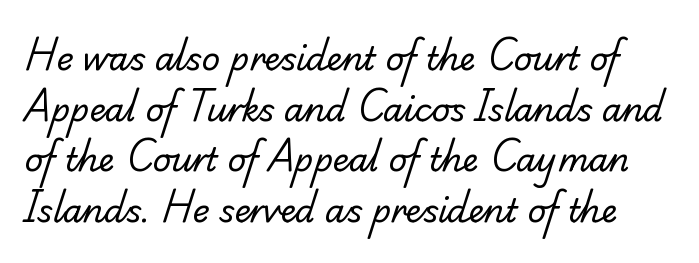
{"serif": "yes", "bold": "no", "weight": "regular", "width": "normal", "stroke_contrast": "low", "x_height": "small", "monospaced": "no", "underline": "no", "line_spacing": "normal", "line_spacing_ratio": 1.58, "letter_spacing": "normal", "letter_spacing_em": 0.0, "glyph_px": 32}
